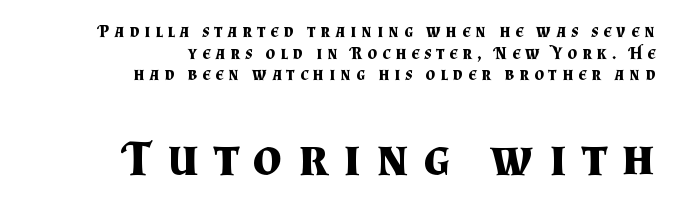
Which chunk is bigger? The second one — the bottom block dwarfs the top. Each new line begins a customary step beneath the previous one. Rule under the text: the space is simply empty. Words appear elongated and porous because spacing is wide. Stroke thickness is high; the sample reads as a true bold.
